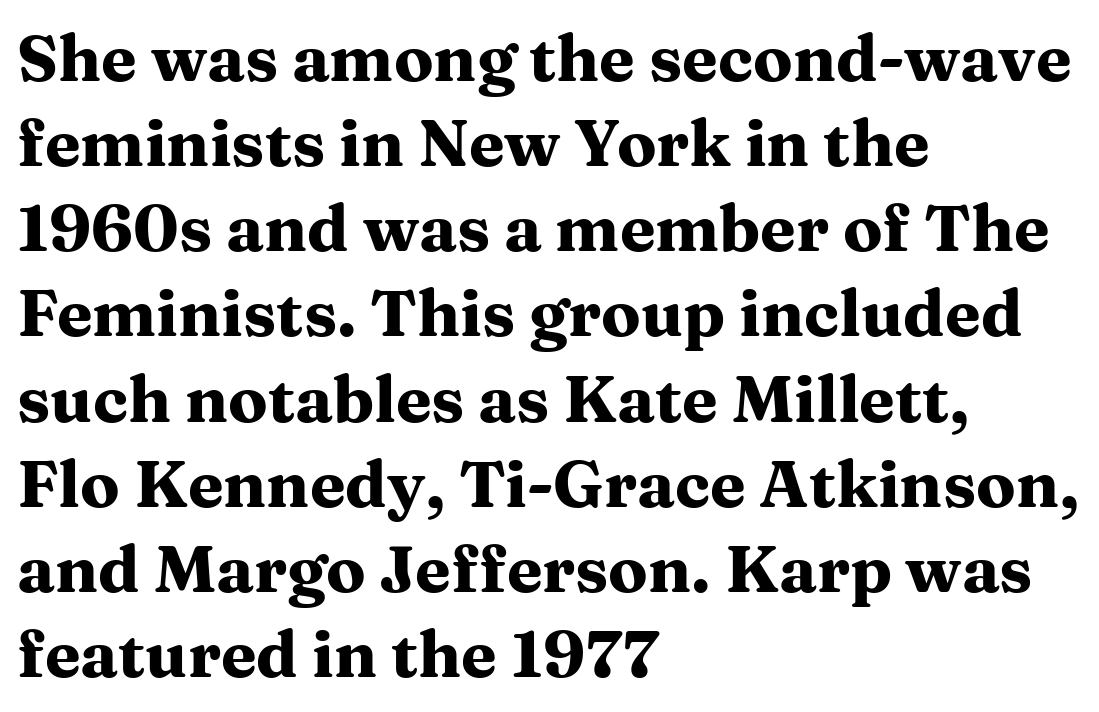
Q: Is the text bold? A: Yes.
Q: Is the text italic (slanted)? A: No, it is upright.
Q: Is the typeface a serif or a sans-serif typeface? A: Serif.
Q: Is the text underlined? A: No.
Q: How is the paragraph aligned? A: Left-aligned.
Q: Is the spacing between letters normal or unusually wide? A: Normal.
Q: Is the spacing between lines tight, normal or loose? A: Normal.
Q: Width (condensed, normal, or wide)? A: Wide.
Q: Stroke contrast? A: Medium.
Q: x-height? A: Medium.
Q: Monospaced? A: No.
